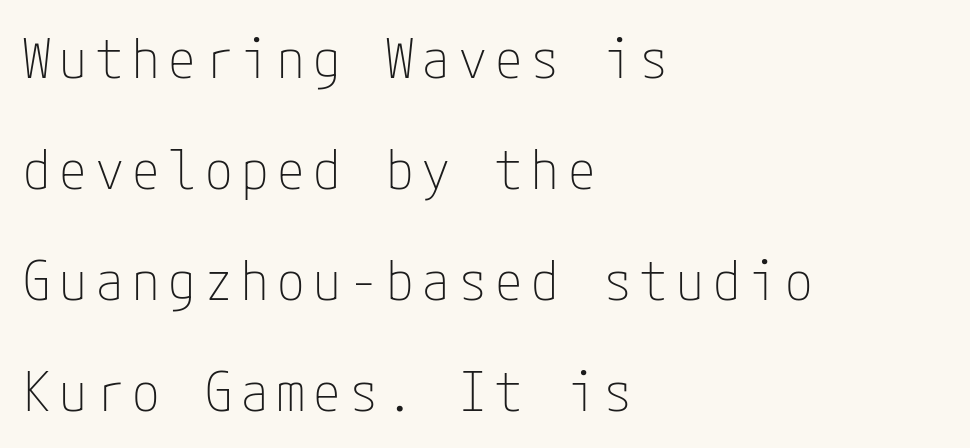
{"serif": "no", "italic": "no", "bold": "no", "weight": "thin", "width": "condensed", "stroke_contrast": "low", "x_height": "medium", "underline": "no", "align": "left", "line_spacing": "loose", "line_spacing_ratio": 2.02, "glyph_px": 55}
